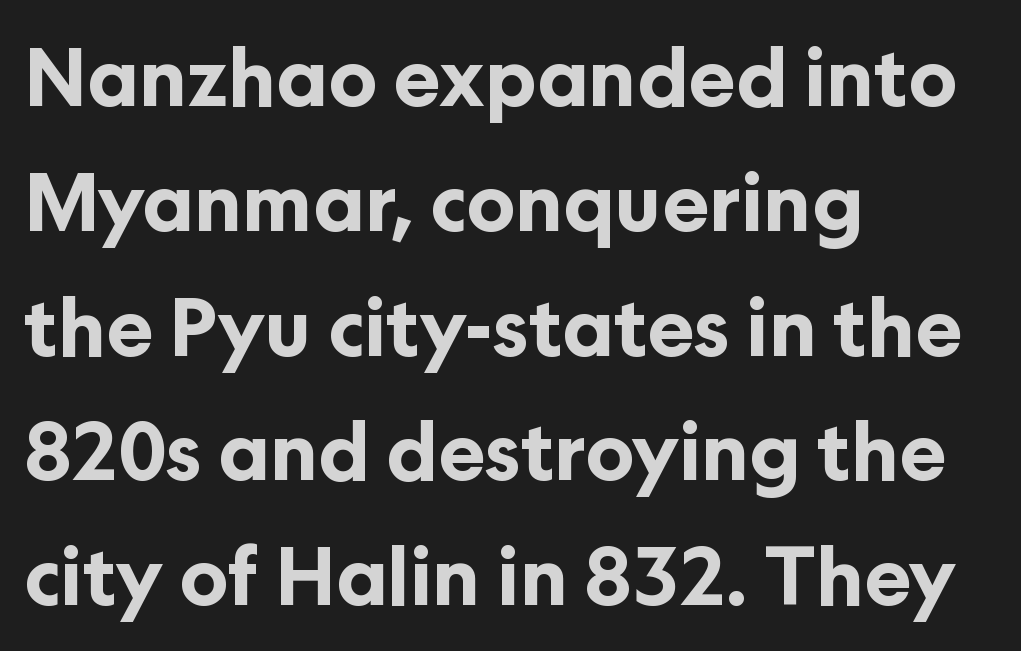
No italicization has been applied; the sample stays upright. In terms of weight, the rendering is a true, heavy bold. Think of a printed novel: that variable character pitch is what you see here. The glyphs are unaccompanied by any horizontal stroke below them. The type is set solid horizontally, with unmodified tracking.
